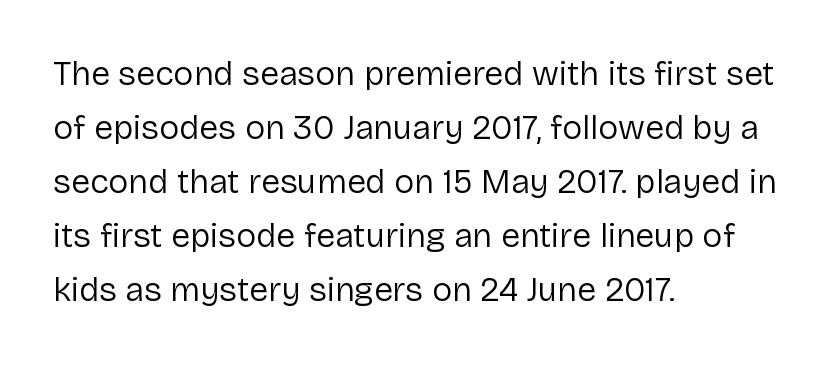
{"serif": "no", "italic": "no", "bold": "no", "weight": "regular", "width": "normal", "stroke_contrast": "low", "x_height": "medium", "monospaced": "no", "underline": "no", "align": "left", "line_spacing": "normal", "line_spacing_ratio": 1.59, "letter_spacing": "normal", "letter_spacing_em": 0.0, "glyph_px": 34}
